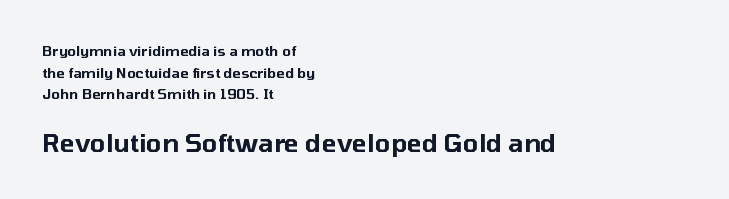
The image shows 25 px text type, upright; set left-aligned, normal line spacing (1.54x), normal letter spacing, not underlined; the second (bottom) block is 1.79x larger.
